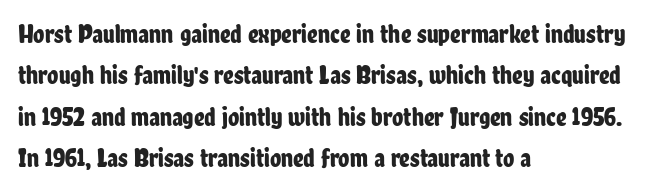
Honestly, there is no underline to notice here at all. Nothing unusual about the tracking: characters are spaced as the font intends. These lines stack with their left ends in a neat column. Posture: vertical. Normally led — the rows are evenly, conventionally spaced.
